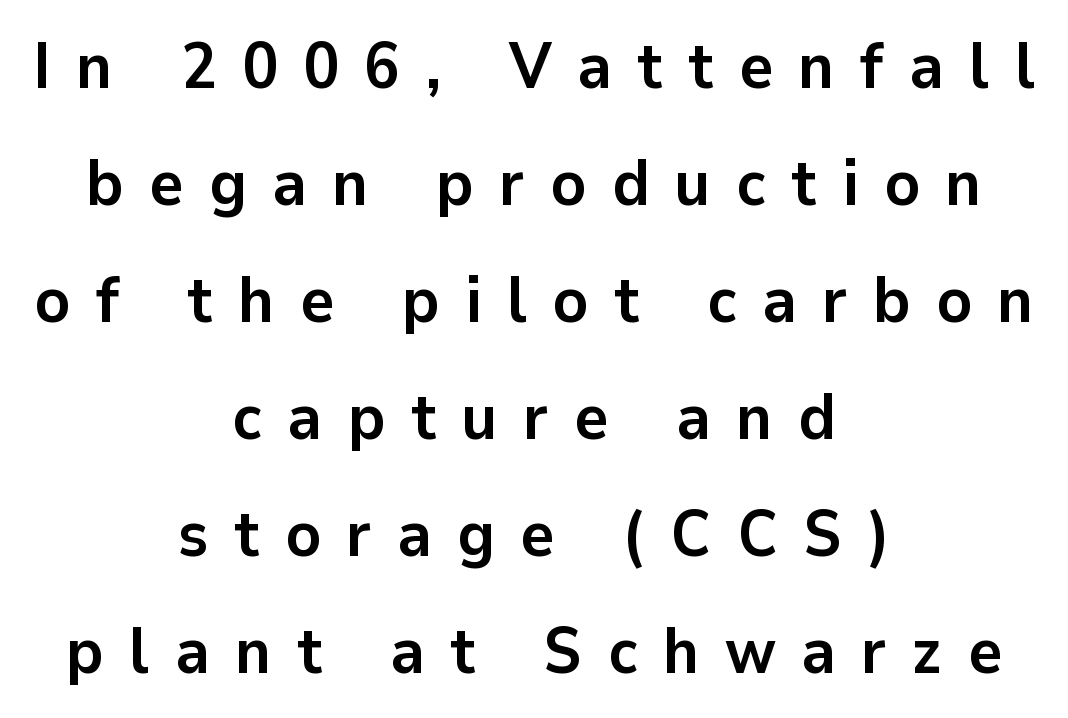
{"serif": "no", "italic": "no", "bold": "yes", "weight": "semibold", "width": "normal", "stroke_contrast": "low", "x_height": "medium", "monospaced": "no", "underline": "no", "align": "center", "line_spacing_ratio": 1.8, "letter_spacing": "wide", "letter_spacing_em": 0.39, "glyph_px": 65}
